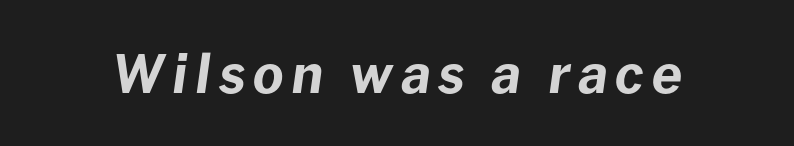
The image shows 53 px bold type, italic (leaning right); set not underlined; low stroke contrast and a medium x-height.
